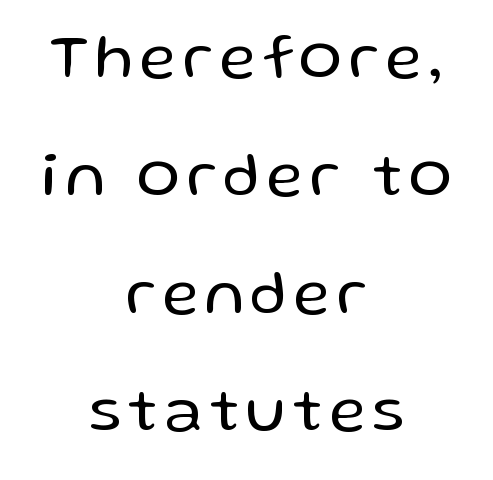
The image shows 64 px regular-weight sans-serif type, upright; set centered, line spacing 1.84x, not underlined; low stroke contrast and a medium x-height.
